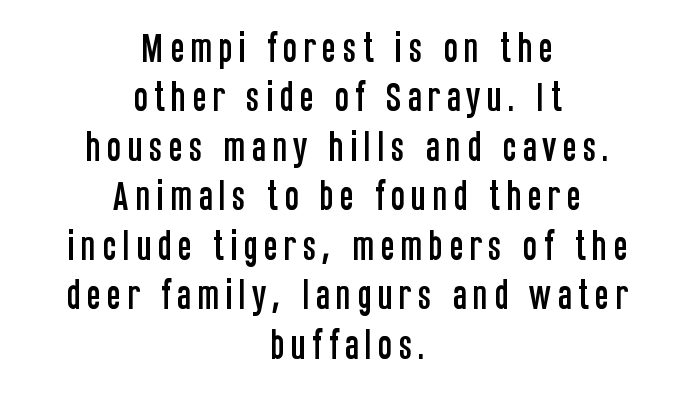
Q: Is the text italic (slanted)? A: No, it is upright.
Q: Is the typeface a serif or a sans-serif typeface? A: Sans-serif.
Q: Is the text underlined? A: No.
Q: How is the paragraph aligned? A: Centered.
Q: Is the spacing between lines tight, normal or loose? A: Normal.
Q: Width (condensed, normal, or wide)? A: Condensed.
Q: Stroke contrast? A: Low.
Q: x-height? A: Large.
Q: Monospaced? A: No.
